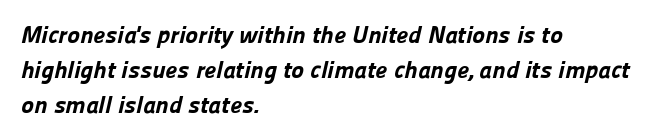
Casual observation: everything's shoved over to the left. The horizontal fit of the characters is conventional and even. The characters look thick and weighty, a clear bold. The zone under the glyphs is completely vacant. Notice how descenders clear the ascenders below comfortably — that's standard leading.
